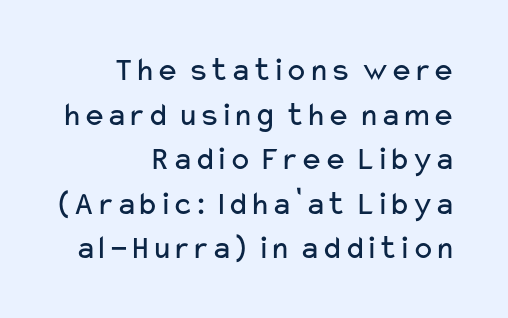
The image shows 34 px regular-weight, wide sans-serif type, upright; set right-aligned, normal line spacing (1.31x), normal letter spacing, not underlined; low stroke contrast and a medium x-height.
